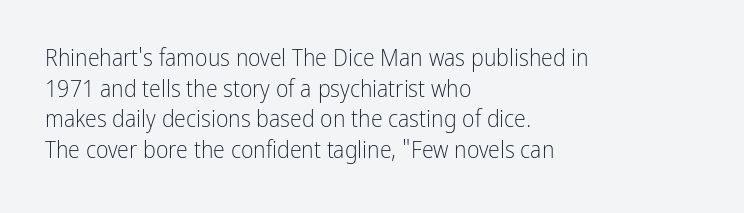
The image shows 24 px text type, upright; set left-aligned, normal line spacing (1.28x), normal letter spacing, not underlined.
